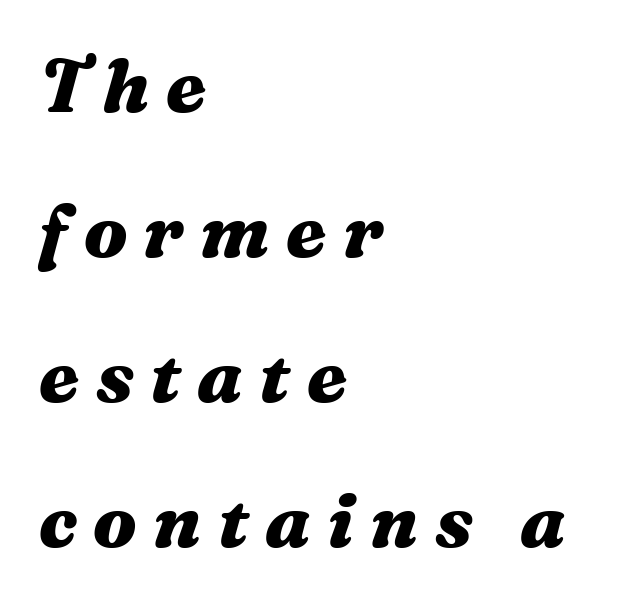
The image shows 74 px heavy, wide type, italic (leaning right); set left-aligned, loose line spacing (1.96x), unusually wide letter spacing (+0.22 em), not underlined; medium stroke contrast and a medium x-height.
